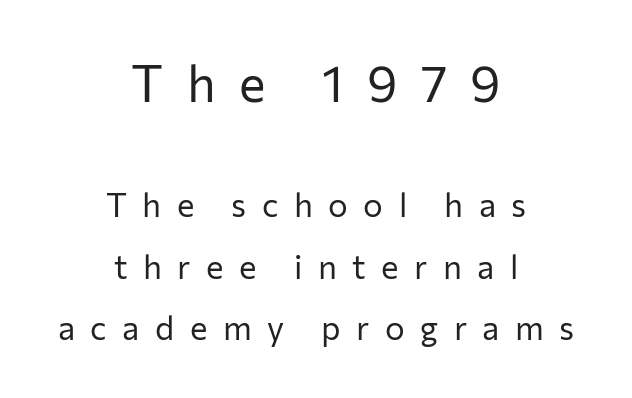
The image shows 50 px regular-weight sans-serif type, upright; set centered, line spacing 1.85x, unusually wide letter spacing (+0.47 em), not underlined; the first (top) block is 1.52x larger; low stroke contrast and a medium x-height.
